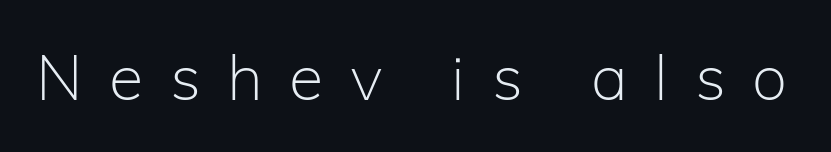
{"serif": "no", "italic": "no", "bold": "no", "weight": "light", "width": "normal", "stroke_contrast": "low", "x_height": "medium", "monospaced": "no", "underline": "no", "letter_spacing": "wide", "letter_spacing_em": 0.42, "glyph_px": 63}
